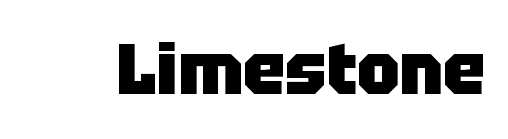
The font is running at its bold setting. Glance below the letters and you will spot only blank space. Does the type have serifs? No, each stem ends abruptly. Is there any slant? The stems are plumb.
